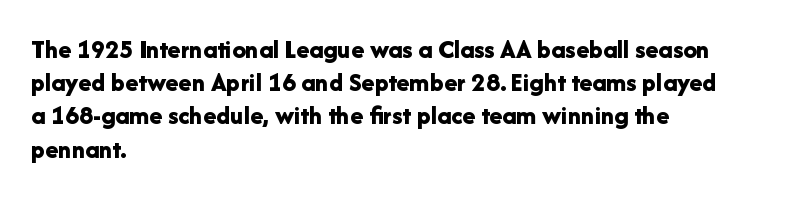
The image shows 27 px bold type, upright; set left-aligned, line spacing 1.23x, normal letter spacing, not underlined.
